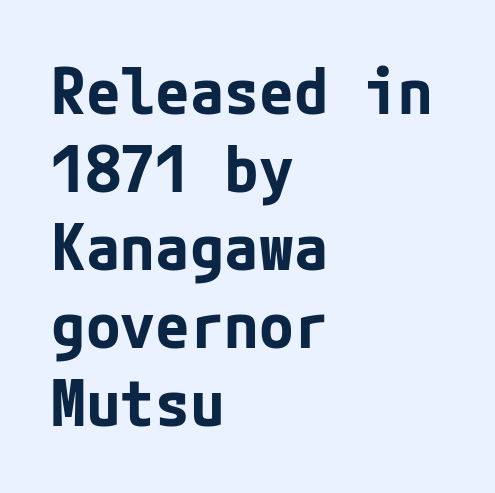
The image shows 63 px bold sans-serif type, upright; set left-aligned, line spacing 1.24x, normal letter spacing, not underlined; low stroke contrast and a medium x-height.
